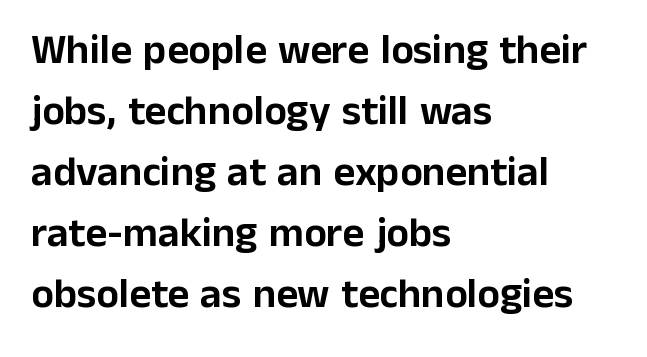
{"serif": "no", "italic": "no", "width": "normal", "stroke_contrast": "low", "x_height": "medium", "monospaced": "no", "underline": "no", "align": "left", "line_spacing": "normal", "line_spacing_ratio": 1.45, "letter_spacing": "normal", "letter_spacing_em": 0.0, "glyph_px": 42}
